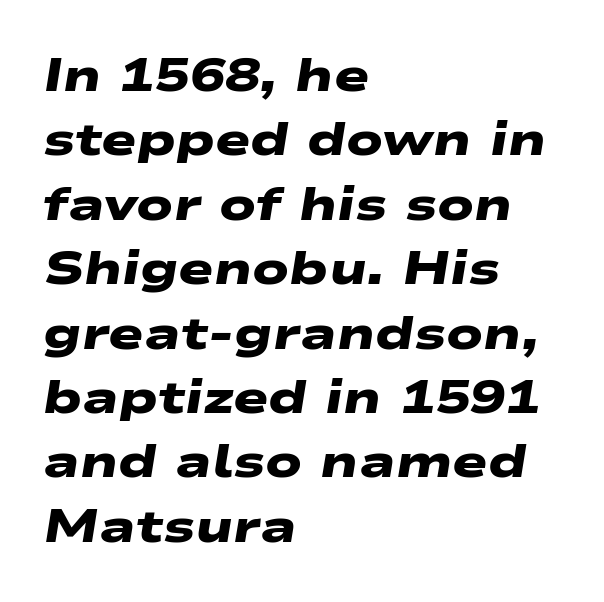
Each word holds together tightly as a unit, with standard inter-letter gaps. Horizontal bands of white between lines are of average thickness. A typesetter would call this proportional, since set widths differ per character. These lines carry a lot of weight — the face is fully bold. Glance below the letters and you will spot only blank space. A sans-serif font was chosen for this passage.
